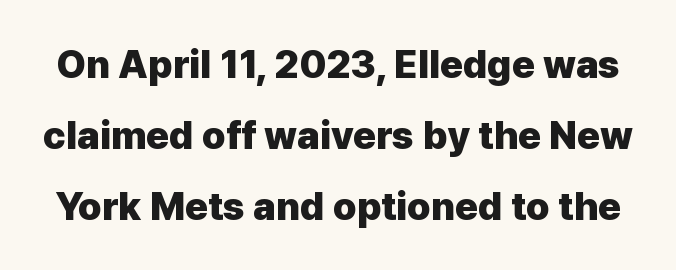
The image shows 39 px heavy sans-serif type, upright; set line spacing 1.82x, normal letter spacing, not underlined; low stroke contrast and a medium x-height.
